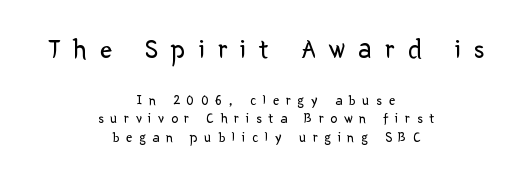
The image shows 27 px text type, upright; set centered, normal line spacing (1.31x), unusually wide letter spacing (+0.48 em), not underlined; the first (top) block is 1.93x larger.
